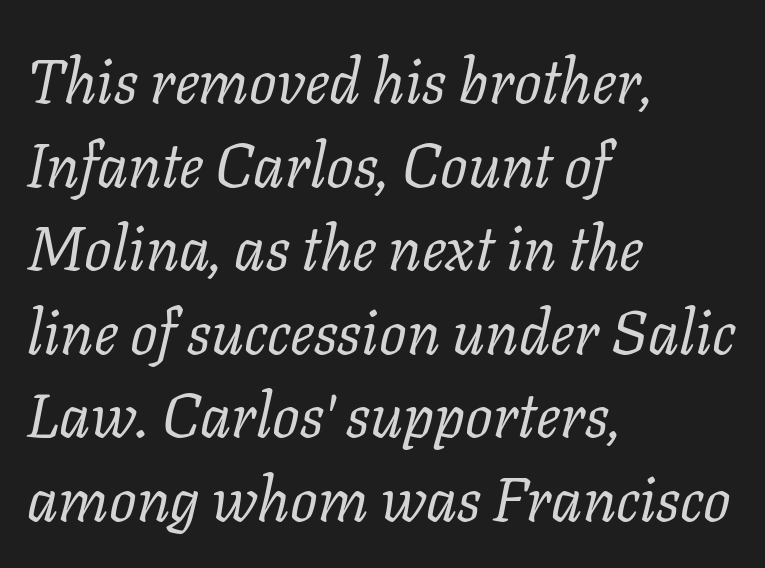
Line spacing here is normal. Varying glyph widths throughout — classic text-font behaviour. The tracking reads as untouched default to a designer's eye. The rendering anchors every line to the left-hand side.
